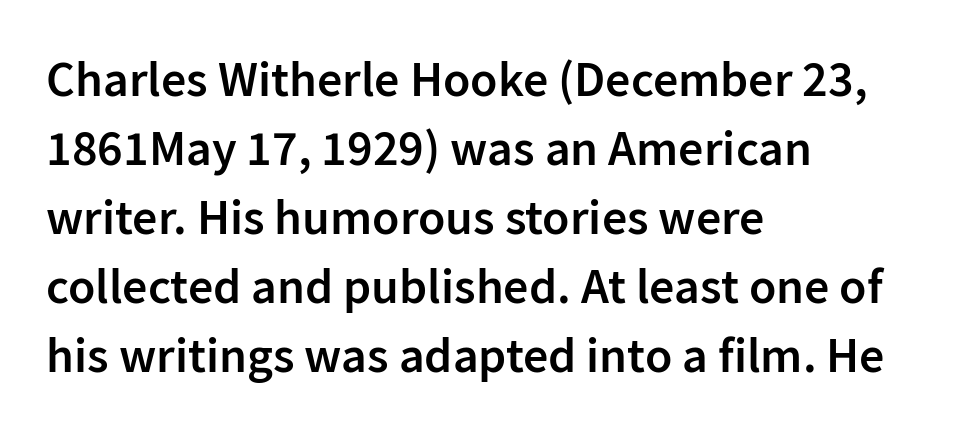
The image shows 50 px semibold sans-serif type, upright; set left-aligned, normal line spacing (1.38x), normal letter spacing, not underlined; low stroke contrast and a medium x-height.
